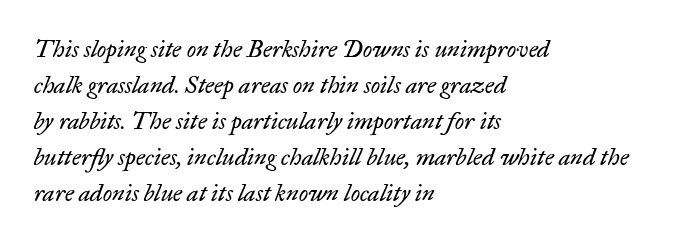
The image shows 24 px text type, italic (leaning right); set left-aligned, normal line spacing (1.5x), normal letter spacing, not underlined.
